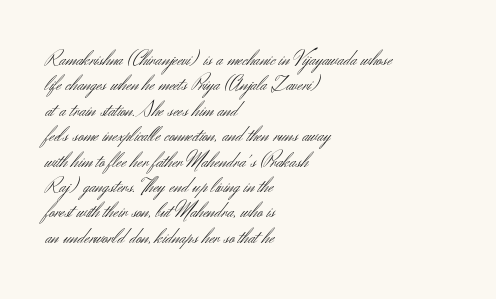
{"bold": "no", "underline": "no", "align": "left", "line_spacing_ratio": 1.21, "letter_spacing": "normal", "letter_spacing_em": 0.0, "glyph_px": 21}
